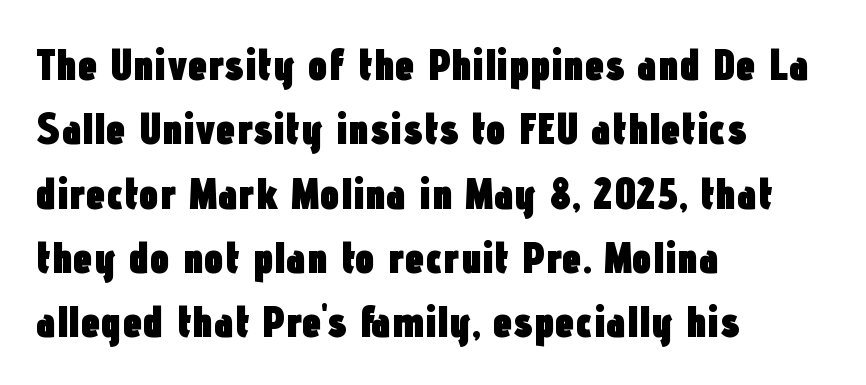
{"serif": "no", "italic": "no", "bold": "yes", "weight": "heavy", "width": "condensed", "stroke_contrast": "low", "x_height": "medium", "monospaced": "no", "underline": "no", "align": "left", "line_spacing": "normal", "line_spacing_ratio": 1.43, "letter_spacing": "normal", "letter_spacing_em": 0.0, "glyph_px": 45}
